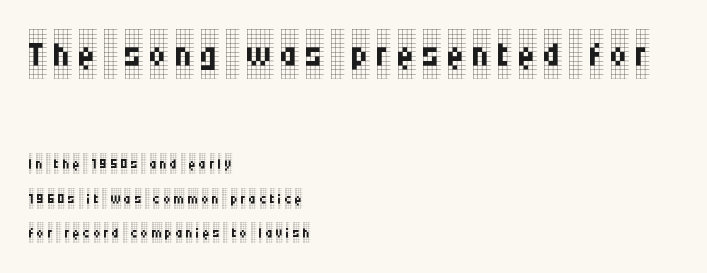
{"serif": "yes", "italic": "no", "bold": "no", "weight": "regular", "width": "condensed", "stroke_contrast": "low", "x_height": "large", "monospaced": "no", "underline": "no", "align": "left", "line_spacing_ratio": 1.73, "larger_block": "first", "size_ratio": 2.45, "glyph_px": 49}
